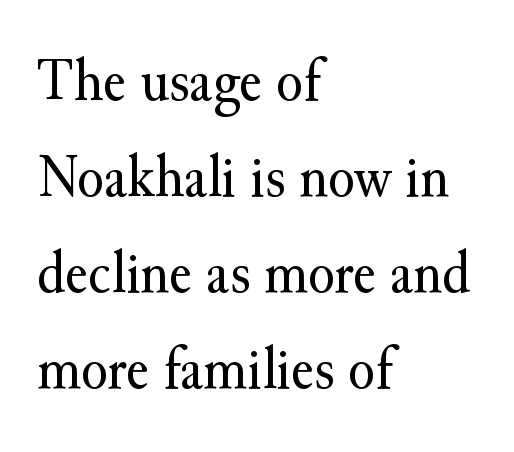
Think of a printed novel: that variable character pitch is what you see here. A bare baseline throughout the passage. You can tell it's not italic because the verticals are truly vertical. A student would call this left alignment; a typographer would say flush left, rag right.
